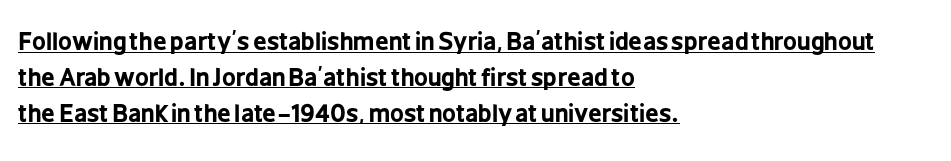
Q: Is the text bold? A: Yes.
Q: Is the text italic (slanted)? A: No, it is upright.
Q: Is the text underlined? A: Yes.
Q: How is the paragraph aligned? A: Left-aligned.
Q: Is the spacing between letters normal or unusually wide? A: Normal.
Q: Is the spacing between lines tight, normal or loose? A: Normal.
